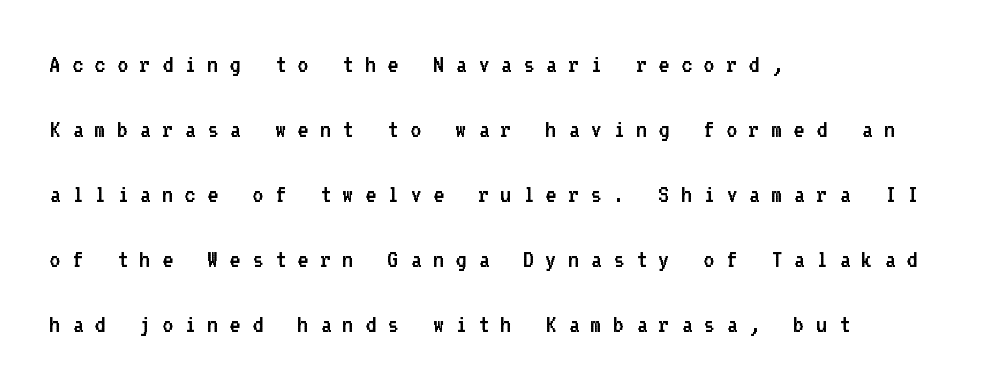
The image shows 27 px text type, upright; set left-aligned, loose line spacing (2.41x), unusually wide letter spacing (+0.42 em), not underlined.
